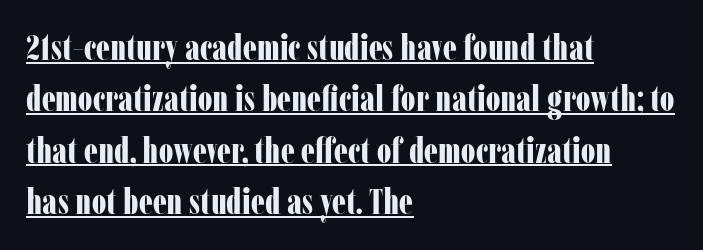
Q: Is the text bold? A: Yes.
Q: Is the text italic (slanted)? A: No, it is upright.
Q: Is the typeface a serif or a sans-serif typeface? A: Serif.
Q: Is the text underlined? A: Yes.
Q: How is the paragraph aligned? A: Left-aligned.
Q: Is the spacing between letters normal or unusually wide? A: Normal.
Q: Is the spacing between lines tight, normal or loose? A: Normal.
Q: Width (condensed, normal, or wide)? A: Condensed.
Q: Stroke contrast? A: Low.
Q: x-height? A: Medium.
Q: Monospaced? A: No.
